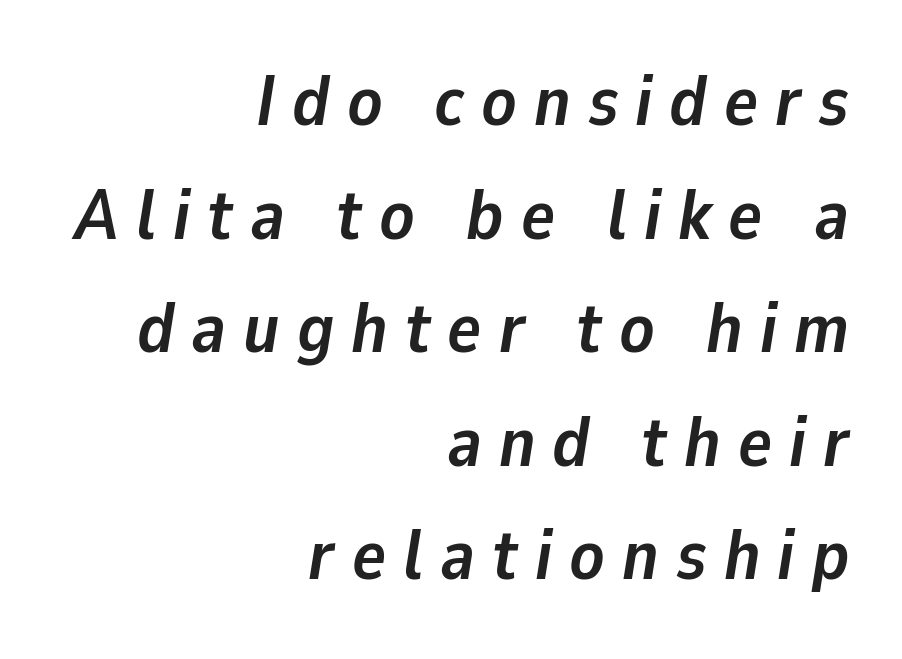
The image shows 71 px semibold type, italic (leaning right); set right-aligned, normal line spacing (1.6x), unusually wide letter spacing (+0.24 em), not underlined; low stroke contrast and a medium x-height.
